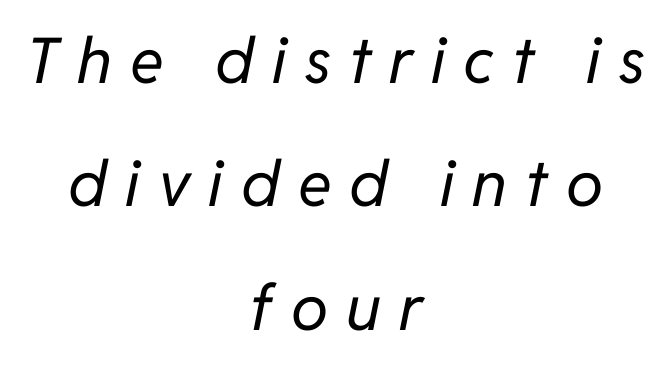
Type without underlining. The lines are spread far apart with generous leading. The text block is weighted toward neither margin, spreading evenly from the middle. Proportional: the letters do not fall into vertical columns.
